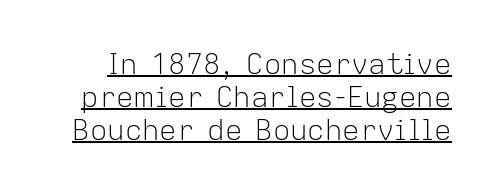
The image shows 29 px light sans-serif type, upright; set tight line spacing (1.14x), normal letter spacing, underlined; low stroke contrast and a medium x-height.
